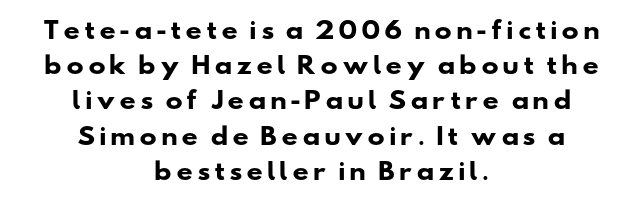
The image shows 23 px bold type; set centered, normal line spacing (1.53x), not underlined.
